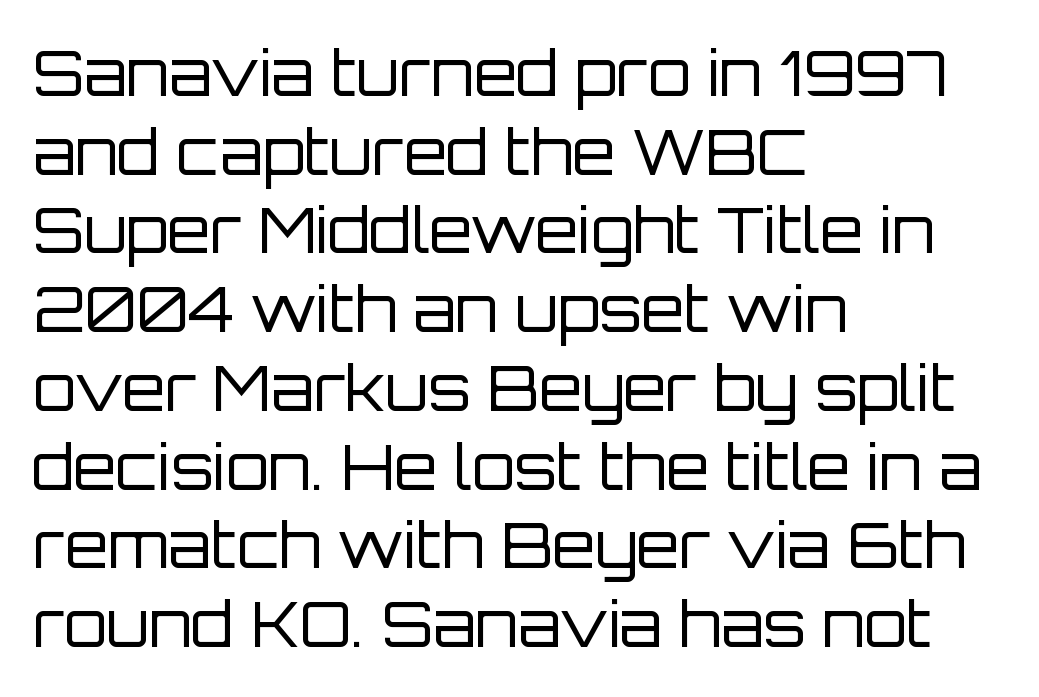
{"serif": "no", "italic": "no", "bold": "no", "weight": "regular", "width": "normal", "stroke_contrast": "low", "x_height": "large", "monospaced": "no", "underline": "no", "align": "left", "line_spacing": "normal", "line_spacing_ratio": 1.27, "letter_spacing": "normal", "letter_spacing_em": 0.0, "glyph_px": 62}
